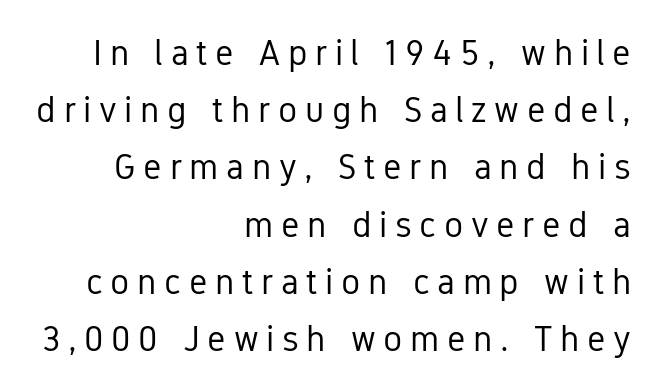
The image shows 36 px regular-weight, condensed sans-serif type, upright; set right-aligned, normal line spacing (1.59x), unusually wide letter spacing (+0.21 em), not underlined; low stroke contrast and a medium x-height.
